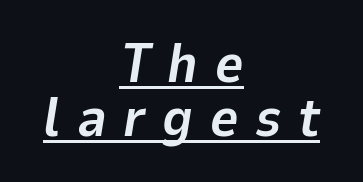
{"italic": "yes", "lean": "right", "slant_degrees": 9, "bold": "yes", "weight": "bold", "width": "normal", "stroke_contrast": "low", "x_height": "medium", "monospaced": "no", "underline": "yes", "align": "center", "line_spacing": "tight", "line_spacing_ratio": 0.98, "letter_spacing": "wide", "letter_spacing_em": 0.3, "glyph_px": 55}
